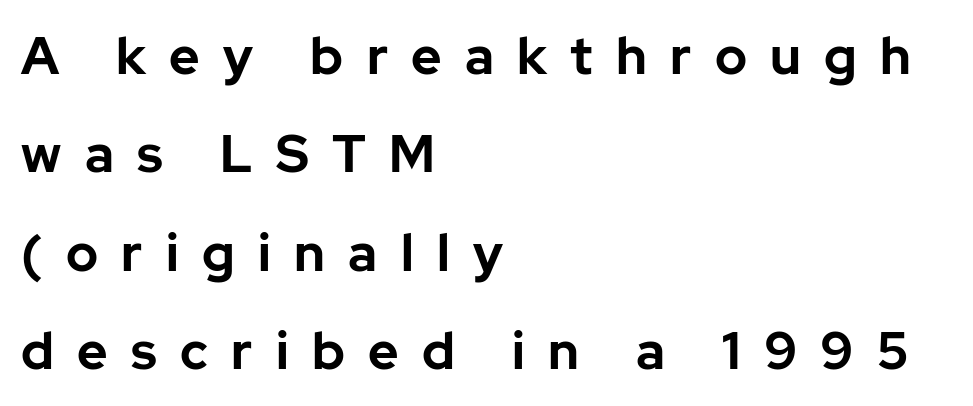
Q: Is the text bold? A: Yes.
Q: Is the text italic (slanted)? A: No, it is upright.
Q: Is the typeface a serif or a sans-serif typeface? A: Sans-serif.
Q: Is the text underlined? A: No.
Q: How is the paragraph aligned? A: Left-aligned.
Q: Is the spacing between letters normal or unusually wide? A: Unusually wide.
Q: Width (condensed, normal, or wide)? A: Normal.
Q: Stroke contrast? A: Low.
Q: x-height? A: Medium.
Q: Monospaced? A: No.
